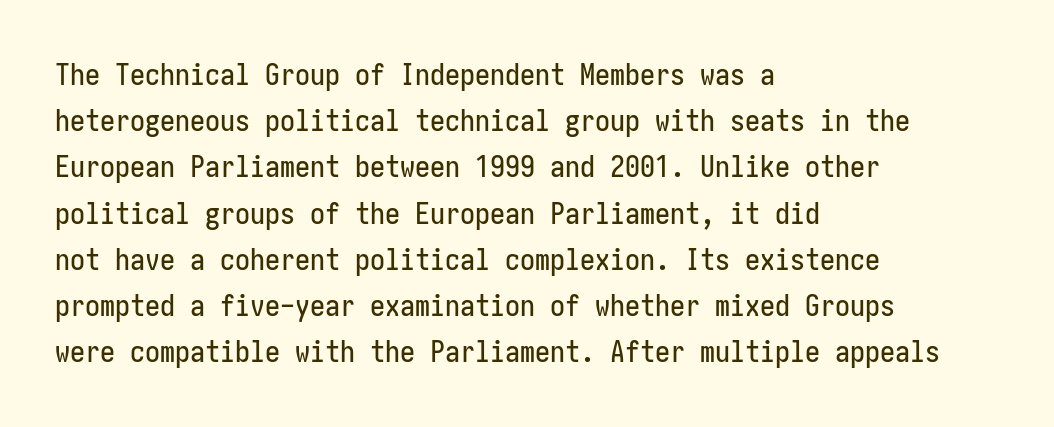
{"serif": "no", "italic": "no", "width": "condensed", "stroke_contrast": "low", "x_height": "medium", "underline": "no", "align": "left", "line_spacing": "normal", "line_spacing_ratio": 1.54, "letter_spacing": "normal", "letter_spacing_em": 0.0, "glyph_px": 30}
